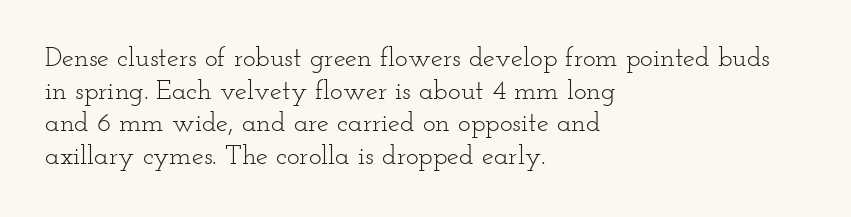
What stands out about the letter spacing? Nothing — it is the standard amount. This is not heavy type; no bold has been used. Just letters on the line, the space beneath them empty. Notice how the stems are strictly vertical — no italics here. This rendering uses left alignment, leaving the right contour irregular.
